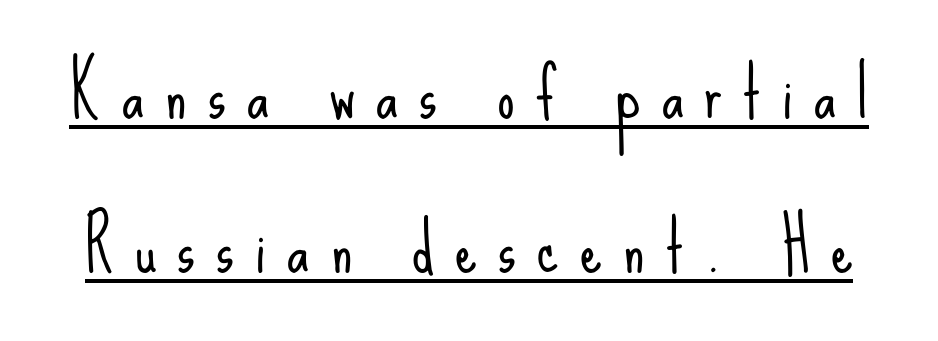
Q: Is the text bold? A: No.
Q: Is the text italic (slanted)? A: No, it is upright.
Q: Is the typeface a serif or a sans-serif typeface? A: Sans-serif.
Q: Is the text underlined? A: Yes.
Q: Is the spacing between letters normal or unusually wide? A: Unusually wide.
Q: Is the spacing between lines tight, normal or loose? A: Loose.
Q: Width (condensed, normal, or wide)? A: Condensed.
Q: Stroke contrast? A: Low.
Q: x-height? A: Small.
Q: Monospaced? A: No.
